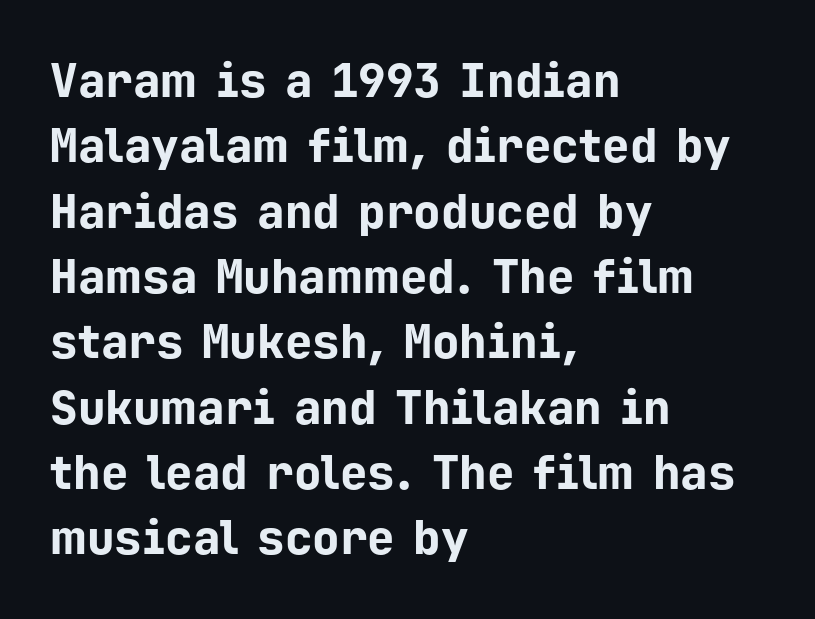
The lettering stays uniformly vertical, giving the passage a roman look. In terms of letterform style, serifs are entirely absent. The passage shown stacks its lines at a standard gap. Each word holds together tightly as a unit, with standard inter-letter gaps.
